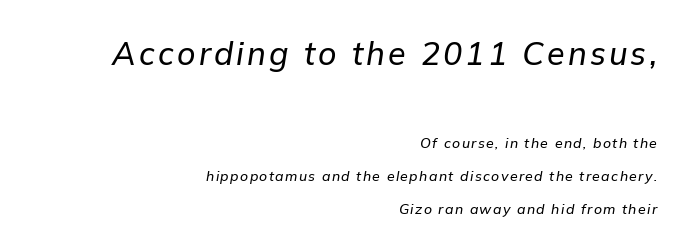
{"italic": "yes", "lean": "right", "slant_degrees": 9, "width": "normal", "stroke_contrast": "low", "x_height": "medium", "monospaced": "no", "underline": "no", "align": "right", "line_spacing": "loose", "line_spacing_ratio": 2.35, "larger_block": "first", "size_ratio": 2.29, "glyph_px": 32}
